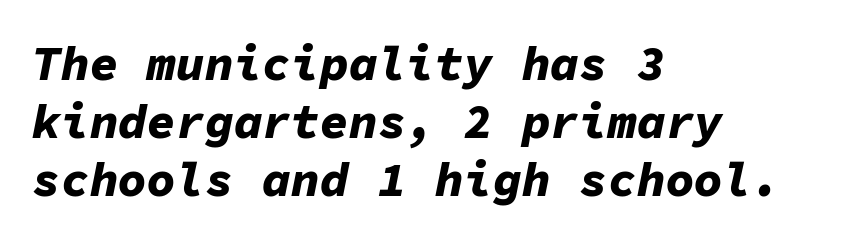
Q: Is the text bold? A: Yes.
Q: Is the text italic (slanted)? A: Yes, it leans right by about 11 degrees.
Q: Is the text underlined? A: No.
Q: How is the paragraph aligned? A: Left-aligned.
Q: Is the spacing between letters normal or unusually wide? A: Normal.
Q: Width (condensed, normal, or wide)? A: Normal.
Q: Stroke contrast? A: Low.
Q: x-height? A: Medium.
Q: Monospaced? A: Yes.
